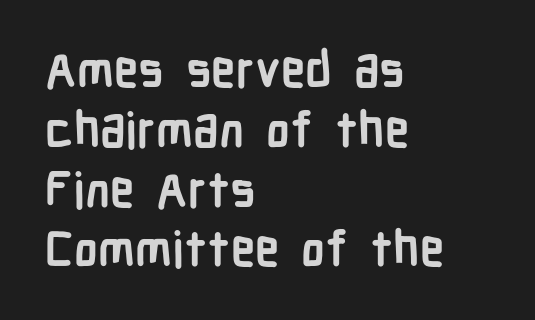
The passage shown is typed in a proportional face where columns would drift. In terms of letterspacing, this is plain default setting. Type style note: lacks serifs. Unmarked baselines from the first word to the last.
